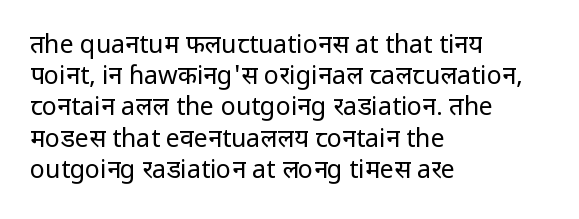
Spacing between characters is what you'd get straight out of the box. Ordinary non-slanted type is in use. The compositor pushed each line to the left boundary. Rows of type keep a routine distance in the vertical direction.
